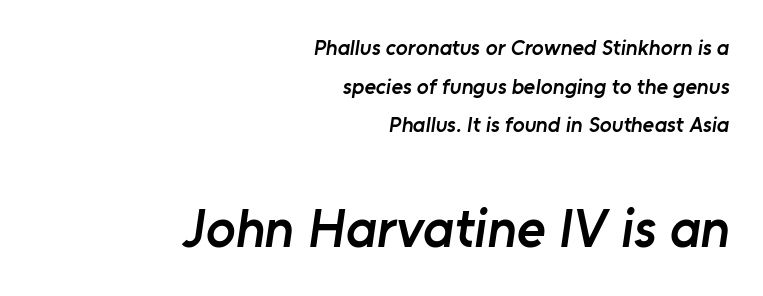
{"serif": "no", "bold": "semi", "weight": "semibold", "width": "normal", "stroke_contrast": "low", "x_height": "medium", "monospaced": "no", "underline": "no", "align": "right", "line_spacing_ratio": 1.76, "letter_spacing": "normal", "letter_spacing_em": 0.0, "larger_block": "second", "size_ratio": 2.5, "glyph_px": 55}
